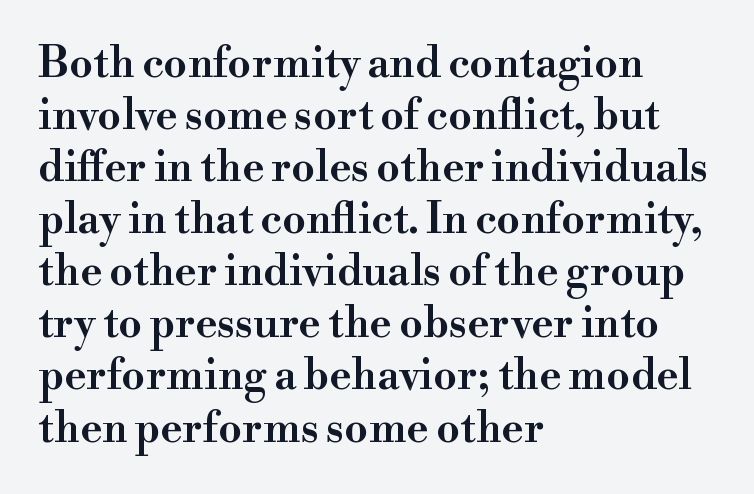
{"serif": "yes", "italic": "no", "width": "wide", "stroke_contrast": "high", "x_height": "small", "monospaced": "no", "underline": "no", "align": "left", "line_spacing_ratio": 1.24, "letter_spacing": "normal", "letter_spacing_em": 0.0, "glyph_px": 42}
